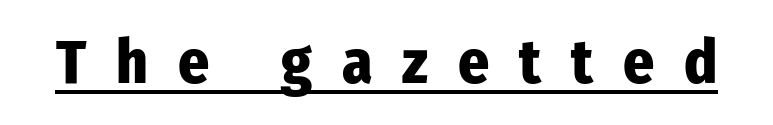
{"serif": "no", "italic": "no", "bold": "yes", "weight": "heavy", "width": "condensed", "stroke_contrast": "low", "x_height": "medium", "monospaced": "no", "underline": "yes", "letter_spacing": "wide", "letter_spacing_em": 0.49, "glyph_px": 61}
